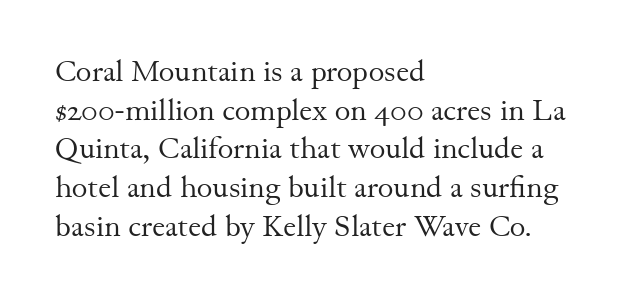
The glyphs in this specimen are seriffed. The typeface has the unassuming heft of standard copy or less. The gap between lines stays unmarked. The specimen reads as upright at a glance. Evenly set lines give the paragraph a standard silhouette. Looks like regular typesetting: each glyph gets only the width it needs.
